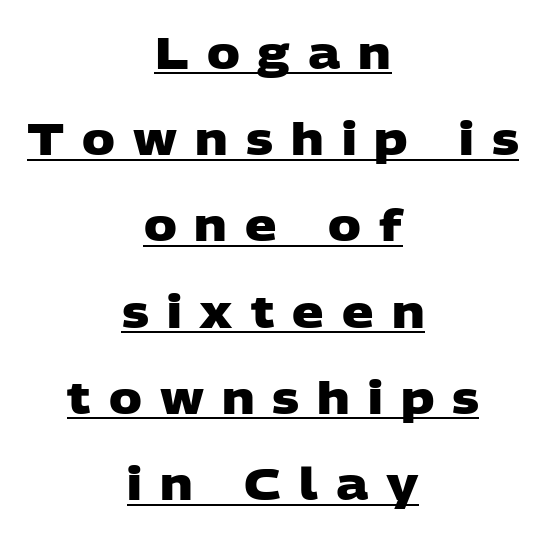
Between one letter and the next there's a generous, obvious gap. The passage is arranged like a title page — every line centered. Unlike a traditional serif, this face leaves its strokes unadorned. Whoever set this chose breathing room over compactness in the vertical rhythm. Character widths vary here, with narrow letters taking less room than wide ones. Underlining? Definitely there.
